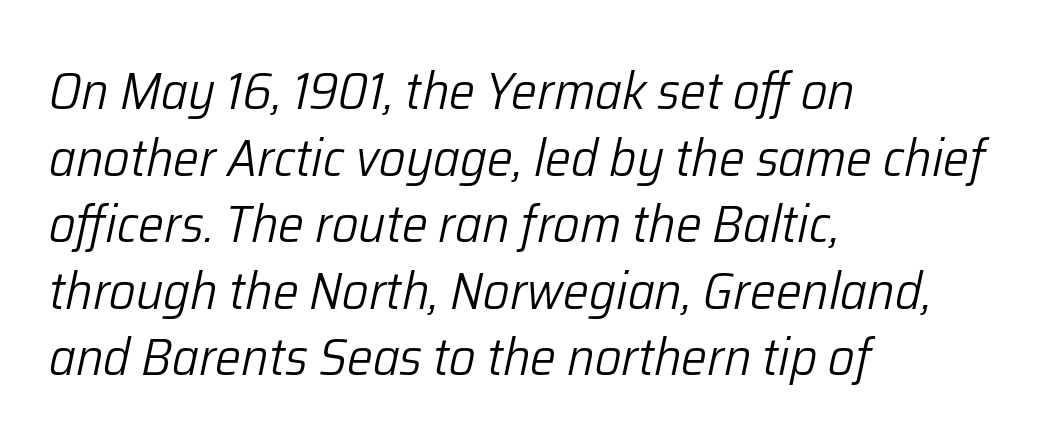
{"italic": "yes", "lean": "right", "slant_degrees": 12, "bold": "no", "weight": "light", "width": "normal", "stroke_contrast": "low", "x_height": "medium", "monospaced": "no", "underline": "no", "align": "left", "line_spacing": "normal", "line_spacing_ratio": 1.28, "letter_spacing": "normal", "letter_spacing_em": 0.0, "glyph_px": 52}
